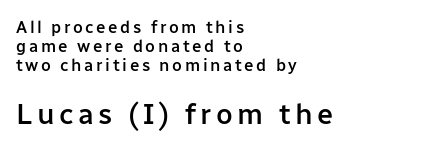
The block sitting lower on the canvas is the one with enlarged characters. Plain, unruled lines of type. The letters stand upright; this is a roman face. The lines are quadded left. A somewhat darkened texture: the type is semibold rather than bold. Grotesque or geometric, the face here clearly has no serifs.
